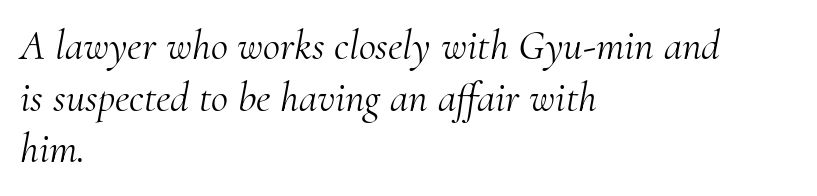
The image shows 42 px light serif type, italic (leaning right); set left-aligned, line spacing 1.23x, normal letter spacing, not underlined; medium stroke contrast and a small x-height.
